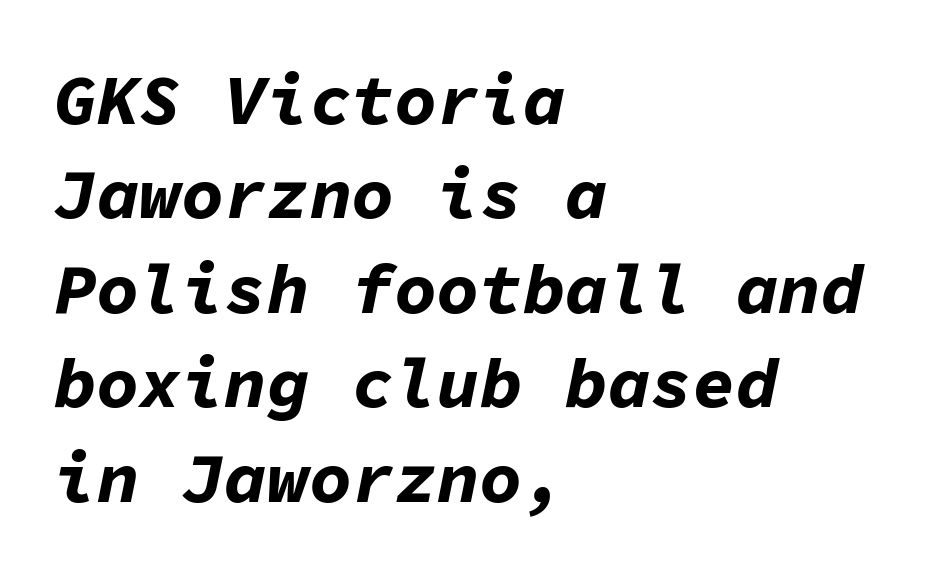
Plain, unruled lines of type. Nothing unusual about the tracking: characters are spaced as the font intends. Casual observation: everything's shoved over to the left. Fixed-width glyphs throughout — classic coding-font behaviour. Baseline-to-baseline distance is the conventional proportion of letter height. In terms of weight, the rendering is a true, heavy bold.
